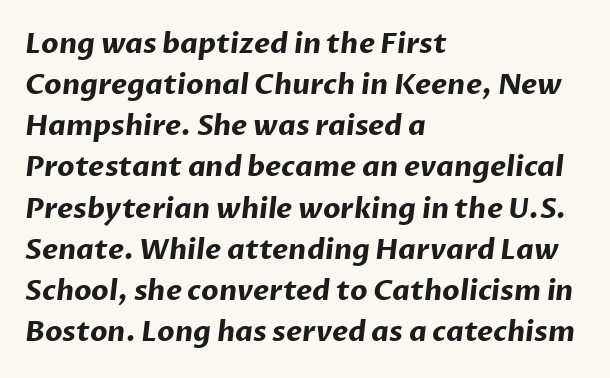
The image shows 28 px bold sans-serif type; set left-aligned, normal line spacing (1.47x), normal letter spacing, not underlined; low stroke contrast and a medium x-height.
